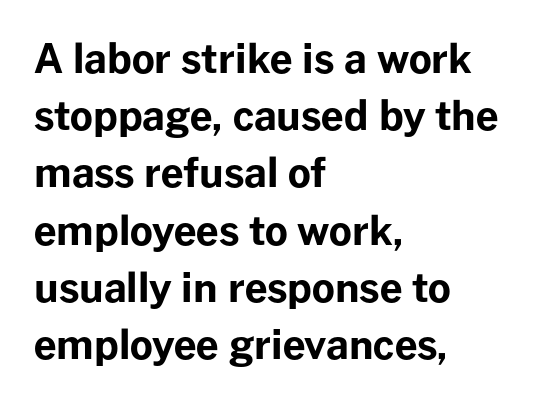
Q: Is the text bold? A: Yes.
Q: Is the text italic (slanted)? A: No, it is upright.
Q: Is the typeface a serif or a sans-serif typeface? A: Sans-serif.
Q: Is the text underlined? A: No.
Q: How is the paragraph aligned? A: Left-aligned.
Q: Is the spacing between letters normal or unusually wide? A: Normal.
Q: Is the spacing between lines tight, normal or loose? A: Normal.
Q: Width (condensed, normal, or wide)? A: Normal.
Q: Stroke contrast? A: Low.
Q: x-height? A: Medium.
Q: Monospaced? A: No.
